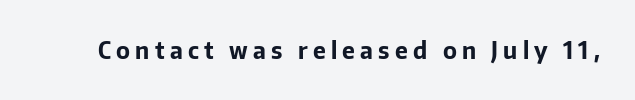
I'd describe the lettering as bold — thick and assertive. This is the regular roman posture of the typeface. The passage shown has open, widely tracked lettering throughout. The passage shown is not underscored anywhere.
